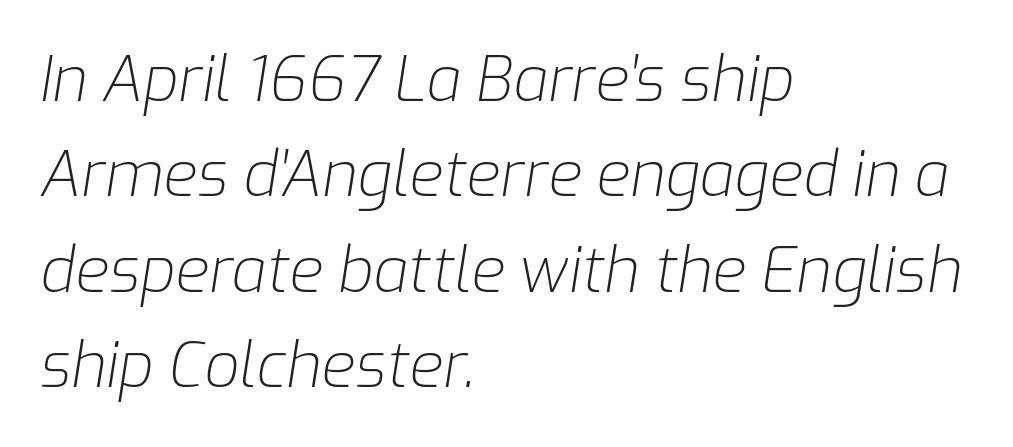
Q: Is the text bold? A: No.
Q: Is the text italic (slanted)? A: Yes, it leans right by about 9 degrees.
Q: Is the text underlined? A: No.
Q: How is the paragraph aligned? A: Left-aligned.
Q: Is the spacing between letters normal or unusually wide? A: Normal.
Q: Is the spacing between lines tight, normal or loose? A: Normal.
Q: Width (condensed, normal, or wide)? A: Normal.
Q: Stroke contrast? A: Low.
Q: x-height? A: Medium.
Q: Monospaced? A: No.
